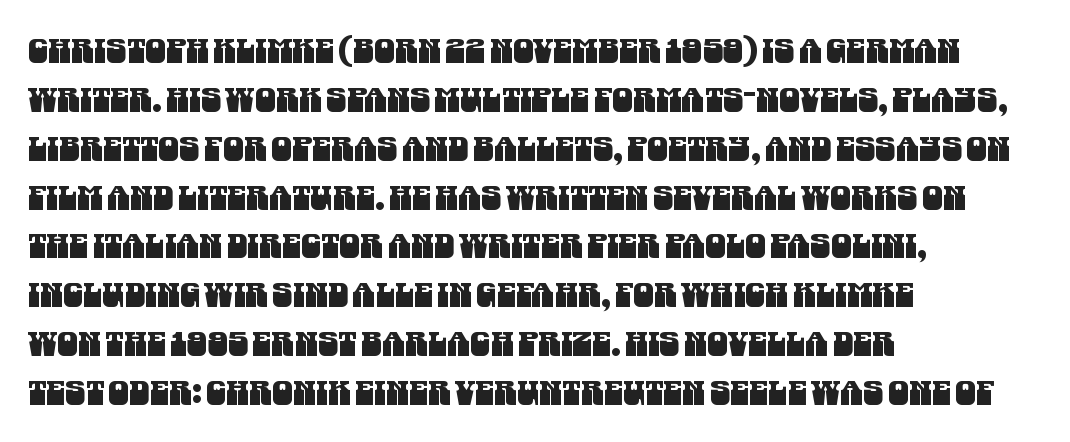
{"serif": "no", "width": "condensed", "stroke_contrast": "medium", "x_height": "large", "monospaced": "no", "underline": "no", "align": "left", "line_spacing": "normal", "line_spacing_ratio": 1.48, "letter_spacing": "normal", "letter_spacing_em": 0.0, "glyph_px": 33}
